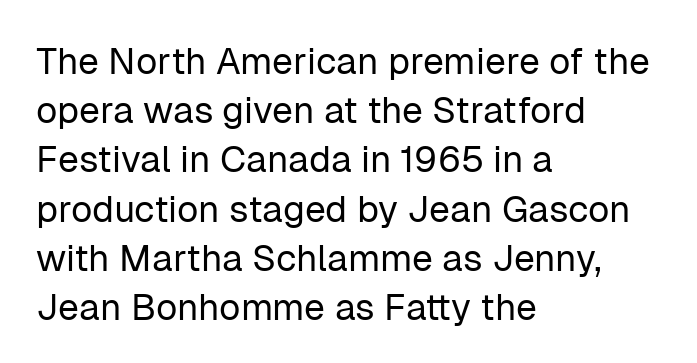
Q: Is the text bold? A: No.
Q: Is the text italic (slanted)? A: No, it is upright.
Q: Is the typeface a serif or a sans-serif typeface? A: Sans-serif.
Q: Is the text underlined? A: No.
Q: How is the paragraph aligned? A: Left-aligned.
Q: Is the spacing between letters normal or unusually wide? A: Normal.
Q: Is the spacing between lines tight, normal or loose? A: Normal.
Q: Width (condensed, normal, or wide)? A: Normal.
Q: Stroke contrast? A: Low.
Q: x-height? A: Medium.
Q: Monospaced? A: No.
